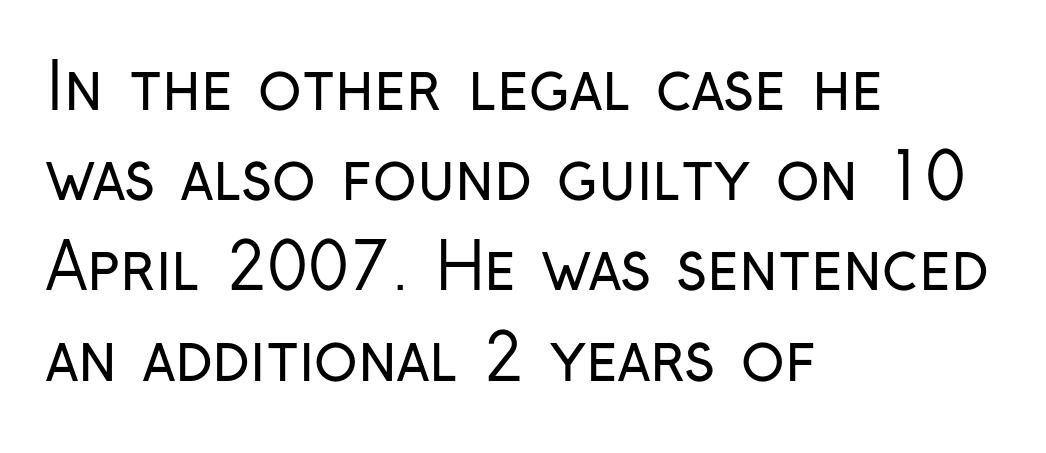
The image shows 64 px regular-weight, condensed sans-serif type, upright; set left-aligned, normal line spacing (1.41x), normal letter spacing, not underlined; low stroke contrast and a medium x-height.
